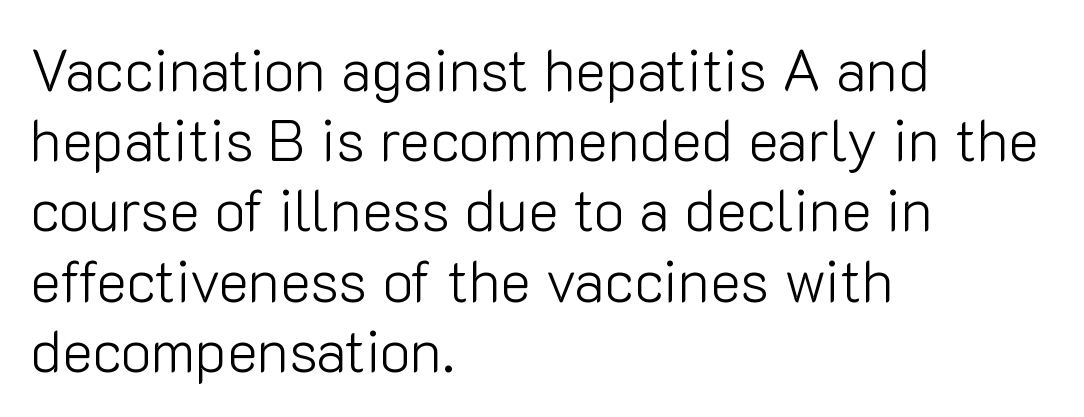
The passage shown has conventional tracking throughout. On a weight scale, this lands at 450 or below. A typesetter would mark this as roman, not italic. Nothing sits at the stroke ends, so this counts as sans-serif. The letters advance in unequal steps, a hallmark of proportional type. Clear beneath every line of the passage.
